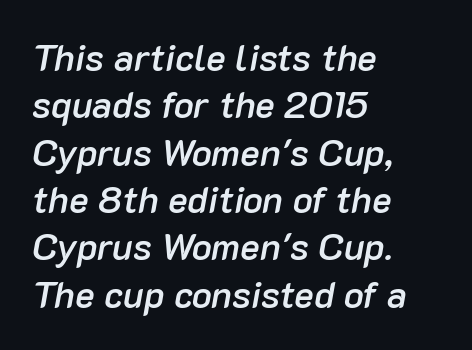
The lines sit at an ordinary, default distance from one another. Rule under the text: the space is simply empty. This sample is left-justified, so line endings fall wherever the words run out. These lines were composed using italics. Does extra space separate the letters? No, they use regular spacing.
